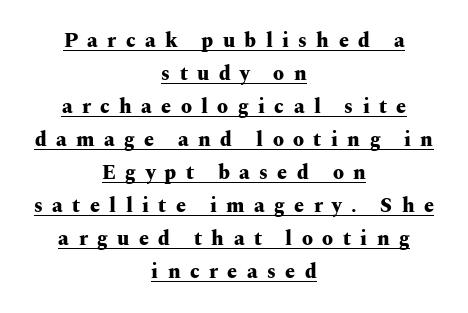
One-word summary of the alignment: center. Underlined type. This is roman type, the default non-slanted kind. Each new line begins a customary step beneath the previous one.
